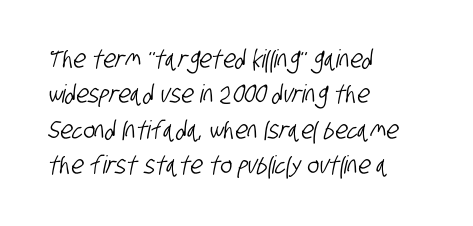
One glance says typical: line gaps are just what's usual. The rendering keeps characters at their native spacing. If you drew a ruler down the left edge, every line would touch it. Decoration check: the copy has no underline.
